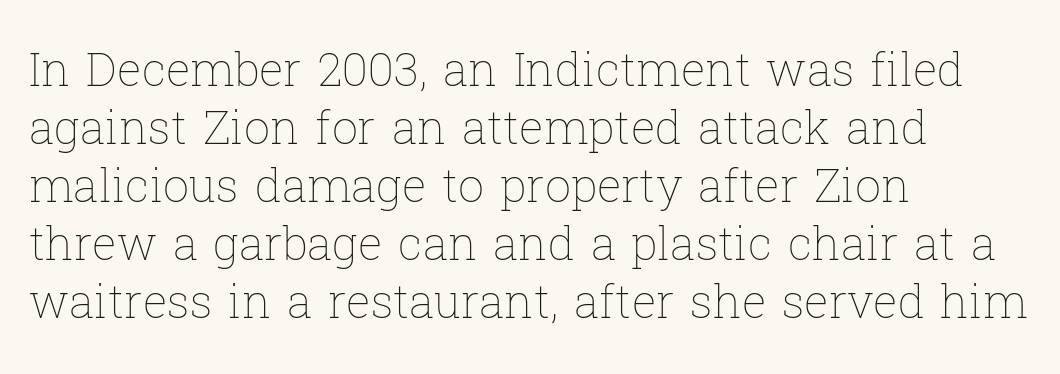
{"italic": "no", "bold": "no", "weight": "thin", "width": "normal", "stroke_contrast": "low", "x_height": "medium", "monospaced": "no", "underline": "no", "align": "left", "line_spacing": "normal", "line_spacing_ratio": 1.26, "letter_spacing": "normal", "letter_spacing_em": 0.0, "glyph_px": 46}
